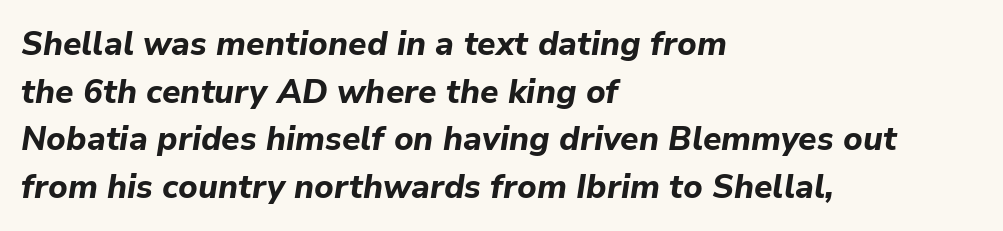
The image shows 33 px bold type, italic (leaning right); set left-aligned, normal line spacing (1.44x), normal letter spacing, not underlined; low stroke contrast and a medium x-height.
